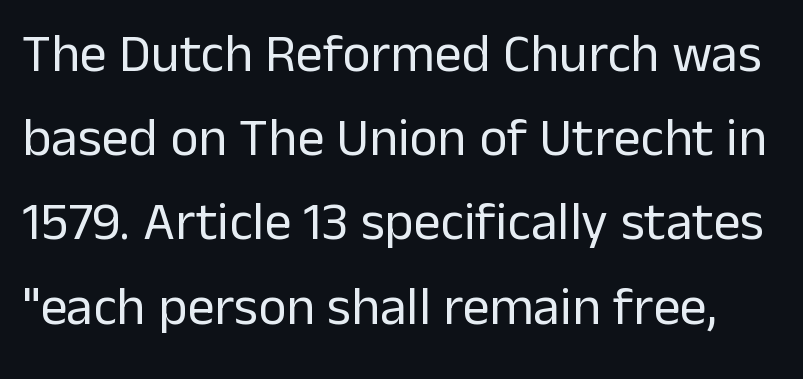
The letters advance in unequal steps, a hallmark of proportional type. The glyphs are unaccompanied by any horizontal stroke below them. Does the type have serifs? No, each stem ends abruptly. Vertical strokes here are truly vertical.
